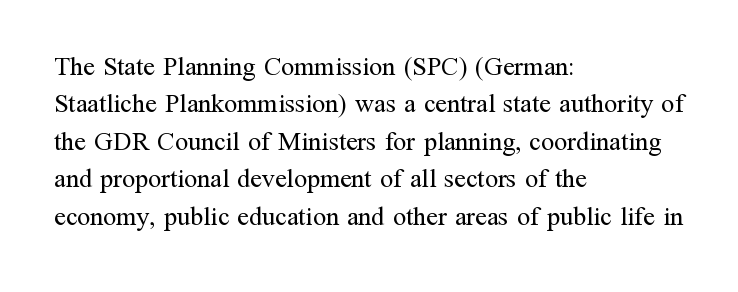
{"italic": "no", "bold": "no", "underline": "no", "align": "left", "line_spacing": "normal", "line_spacing_ratio": 1.44, "letter_spacing": "normal", "letter_spacing_em": 0.0, "glyph_px": 26}
